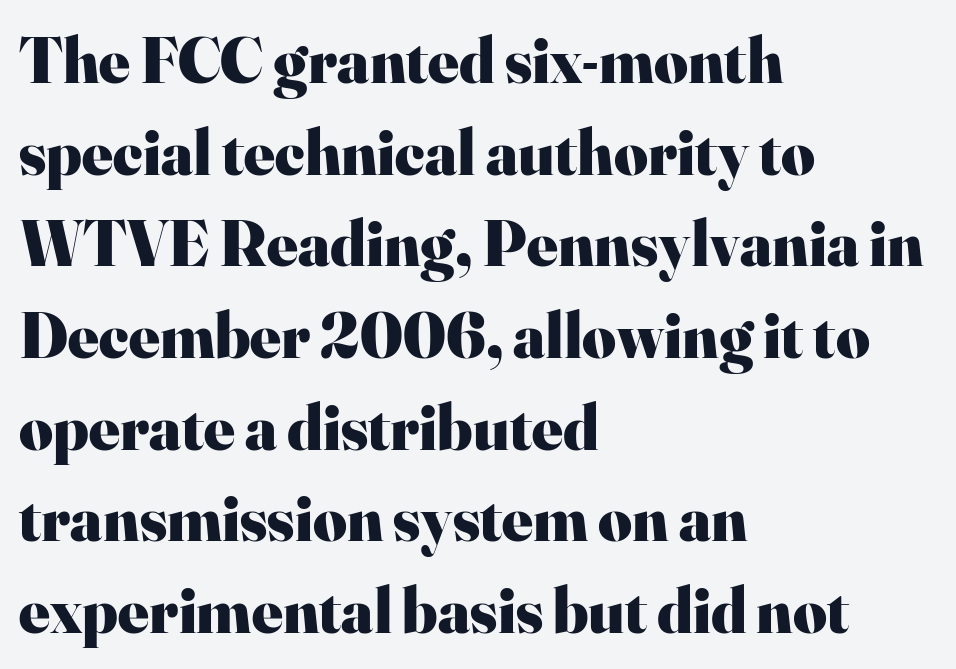
Q: Is the text bold? A: Yes.
Q: Is the text italic (slanted)? A: No, it is upright.
Q: Is the typeface a serif or a sans-serif typeface? A: Serif.
Q: Is the text underlined? A: No.
Q: How is the paragraph aligned? A: Left-aligned.
Q: Is the spacing between letters normal or unusually wide? A: Normal.
Q: Is the spacing between lines tight, normal or loose? A: Normal.
Q: Width (condensed, normal, or wide)? A: Normal.
Q: Stroke contrast? A: High.
Q: x-height? A: Small.
Q: Monospaced? A: No.
